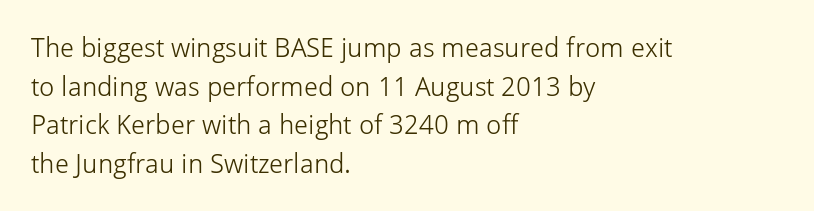
Stroke thickness stays within the range of a standard reading face or lighter. Notice how descenders clear the ascenders below comfortably — that's standard leading. There is no visible air inserted between adjacent glyphs. Casual observation: everything's shoved over to the left. The specimen omits any rule beneath the text block's lines. The letters stand straight up with perfectly vertical stems.
